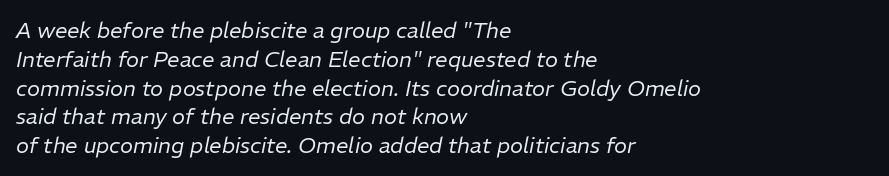
Q: Is the text bold? A: No.
Q: Is the text italic (slanted)? A: Yes, it leans right by about 11 degrees.
Q: Is the text underlined? A: No.
Q: How is the paragraph aligned? A: Left-aligned.
Q: Is the spacing between letters normal or unusually wide? A: Normal.
Q: Is the spacing between lines tight, normal or loose? A: Normal.
